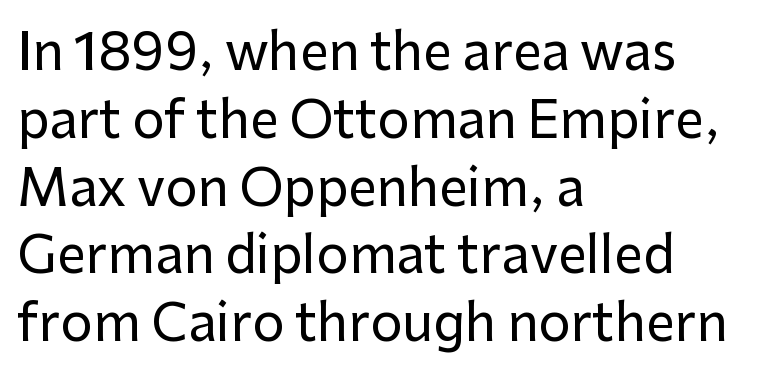
Q: Is the text italic (slanted)? A: No, it is upright.
Q: Is the typeface a serif or a sans-serif typeface? A: Sans-serif.
Q: Is the text underlined? A: No.
Q: How is the paragraph aligned? A: Left-aligned.
Q: Is the spacing between letters normal or unusually wide? A: Normal.
Q: Is the spacing between lines tight, normal or loose? A: Normal.
Q: Width (condensed, normal, or wide)? A: Normal.
Q: Stroke contrast? A: Low.
Q: x-height? A: Medium.
Q: Monospaced? A: No.
